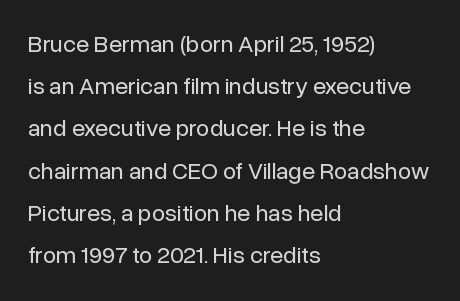
The rendering anchors every line to the left-hand side. Students, note that the glyphs here touch the page at normal intervals. Stroke thickness stays within the range of a standard reading face or lighter. Do the letters lean? They stand straight. Bare-footed words on every line.
